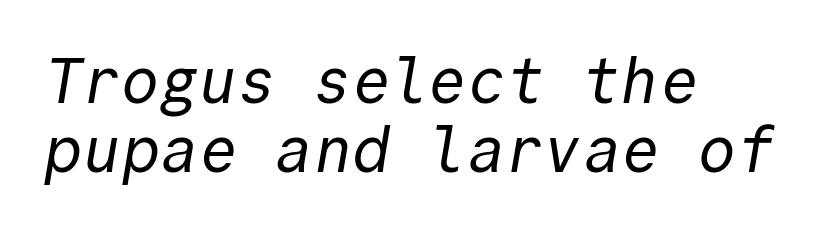
Q: Is the text bold? A: No.
Q: Is the typeface a serif or a sans-serif typeface? A: Sans-serif.
Q: Is the text underlined? A: No.
Q: How is the paragraph aligned? A: Left-aligned.
Q: Is the spacing between letters normal or unusually wide? A: Normal.
Q: Is the spacing between lines tight, normal or loose? A: Tight.
Q: Width (condensed, normal, or wide)? A: Normal.
Q: x-height? A: Medium.
Q: Monospaced? A: Yes.
